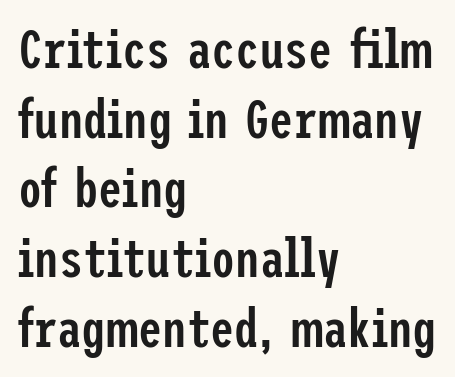
{"serif": "no", "italic": "no", "bold": "semi", "weight": "semibold", "width": "condensed", "stroke_contrast": "low", "x_height": "medium", "underline": "no", "align": "left", "line_spacing": "normal", "line_spacing_ratio": 1.29, "letter_spacing": "normal", "letter_spacing_em": 0.0, "glyph_px": 54}
